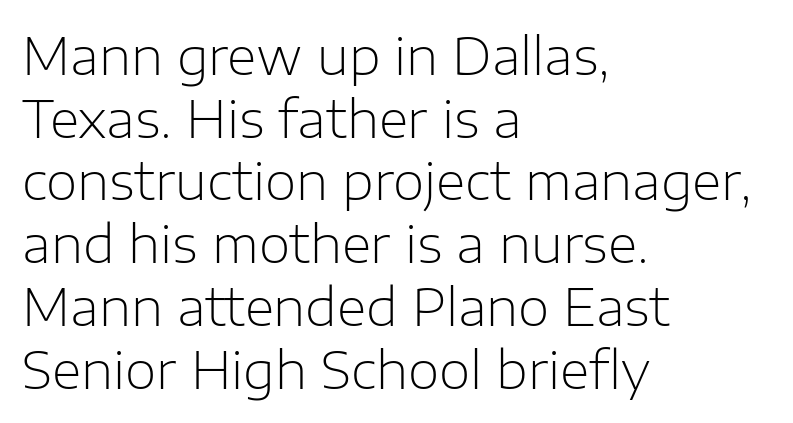
The image shows 51 px light sans-serif type, upright; set left-aligned, line spacing 1.23x, normal letter spacing, not underlined; low stroke contrast and a medium x-height.
